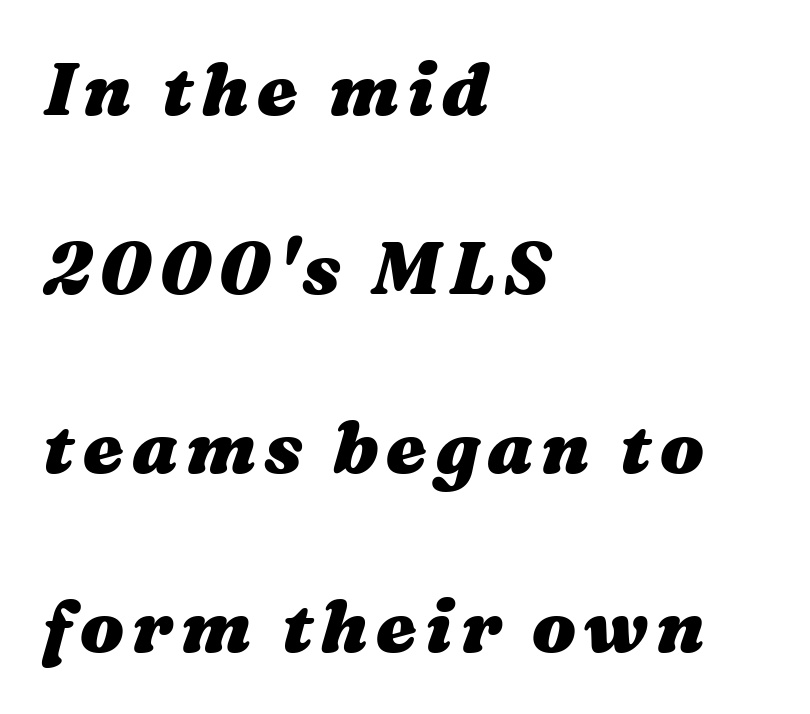
Q: Is the text bold? A: Yes.
Q: Is the text italic (slanted)? A: Yes, it leans right by about 16 degrees.
Q: Is the text underlined? A: No.
Q: How is the paragraph aligned? A: Left-aligned.
Q: Is the spacing between lines tight, normal or loose? A: Loose.
Q: Width (condensed, normal, or wide)? A: Wide.
Q: Stroke contrast? A: Medium.
Q: x-height? A: Medium.
Q: Monospaced? A: No.
